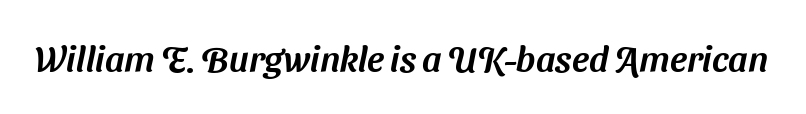
The image shows 36 px sans-serif type; set normal letter spacing, not underlined; medium stroke contrast and a medium x-height.
